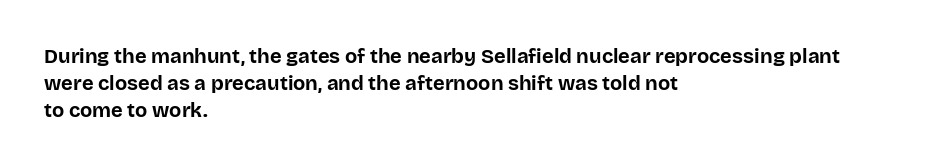
The image shows 20 px bold type, upright; set left-aligned, normal line spacing (1.36x), normal letter spacing, not underlined.
